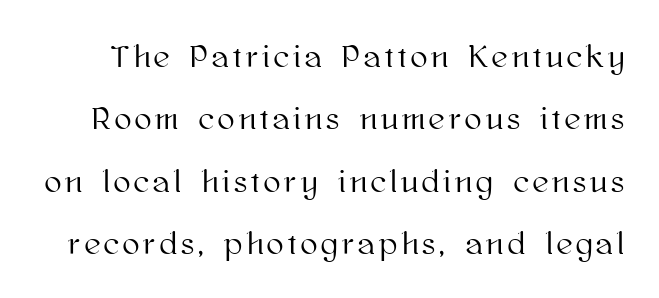
Descenders are the only things crossing below the line. Each letter keeps its own natural width here, so spacing adapts to shape. Compared with typical paragraphs, the rows here are farther apart. Nope, not italic — everything's standing straight.
